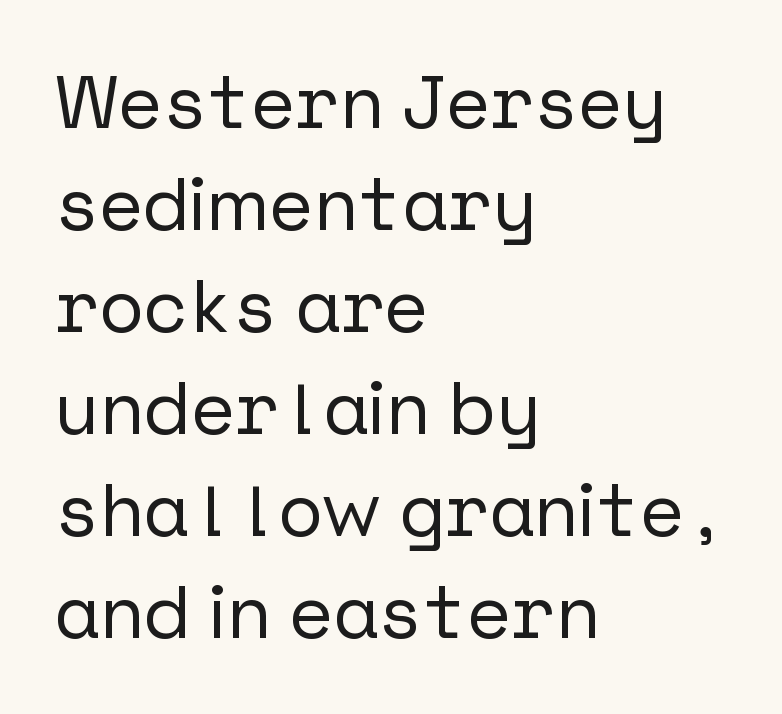
The space directly below the letters is spotless. Are there feet on the stems? There aren't — it's a sans. Alignment: flush left. Tracking here is standard; glyphs follow each other at the usual distance. No italicization has been applied; the sample stays upright. Reading down the column, the eye jumps a familiar distance to each next line.
